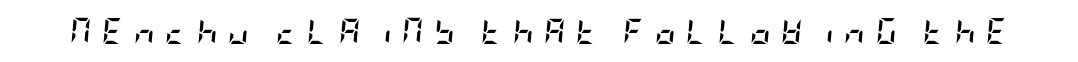
Q: Is the text bold? A: Yes.
Q: Is the text italic (slanted)? A: Yes, it leans right by about 5 degrees.
Q: Is the text underlined? A: No.
Q: Is the spacing between letters normal or unusually wide? A: Unusually wide.
